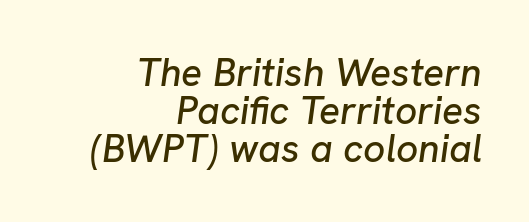
The image shows 39 px text type, italic (leaning right); set right-aligned, tight line spacing (0.98x), normal letter spacing, not underlined; low stroke contrast and a medium x-height.
